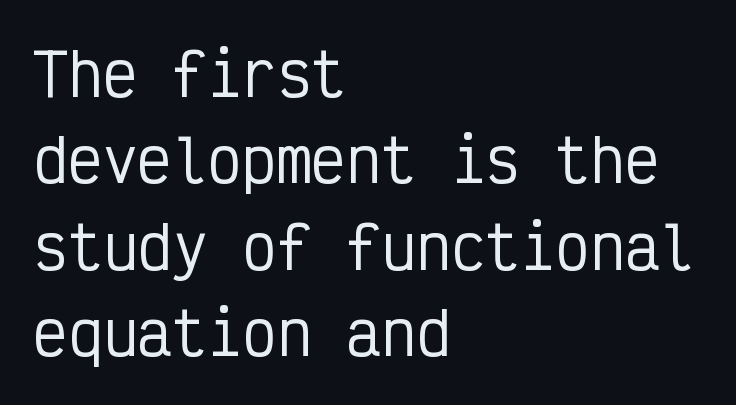
Q: Is the text italic (slanted)? A: No, it is upright.
Q: Is the typeface a serif or a sans-serif typeface? A: Sans-serif.
Q: Is the text underlined? A: No.
Q: How is the paragraph aligned? A: Left-aligned.
Q: Is the spacing between letters normal or unusually wide? A: Normal.
Q: Is the spacing between lines tight, normal or loose? A: Normal.
Q: Width (condensed, normal, or wide)? A: Condensed.
Q: Stroke contrast? A: Low.
Q: x-height? A: Medium.
Q: Monospaced? A: Yes.
